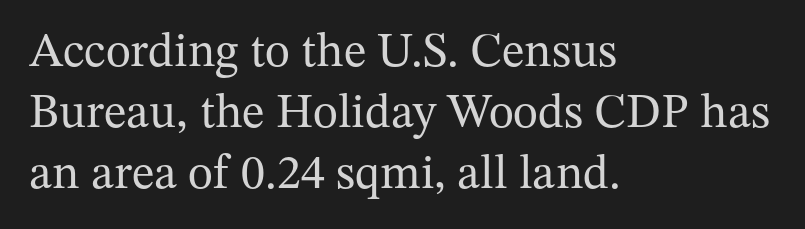
{"serif": "yes", "italic": "no", "bold": "no", "weight": "regular", "width": "normal", "stroke_contrast": "medium", "x_height": "medium", "monospaced": "no", "underline": "no", "align": "left", "line_spacing": "normal", "line_spacing_ratio": 1.27, "letter_spacing": "normal", "letter_spacing_em": 0.0, "glyph_px": 48}
